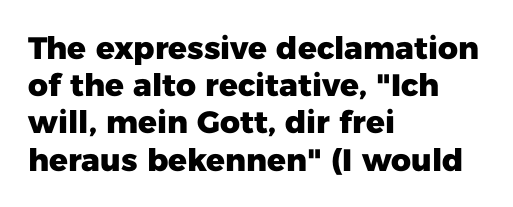
The image shows 31 px heavy sans-serif type, upright; set left-aligned, line spacing 1.2x, normal letter spacing, not underlined; low stroke contrast and a medium x-height.
